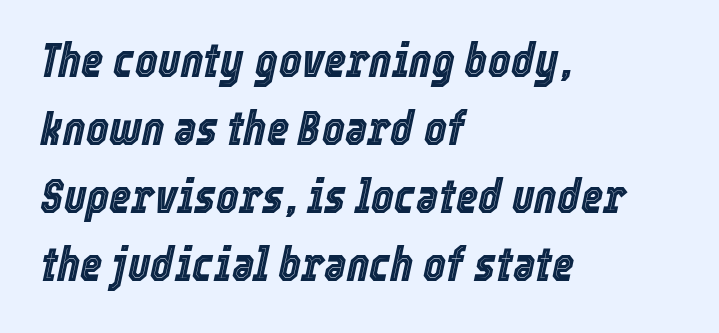
Q: Is the text italic (slanted)? A: Yes, it leans right by about 12 degrees.
Q: Is the text underlined? A: No.
Q: How is the paragraph aligned? A: Left-aligned.
Q: Is the spacing between letters normal or unusually wide? A: Normal.
Q: Is the spacing between lines tight, normal or loose? A: Normal.
Q: Width (condensed, normal, or wide)? A: Condensed.
Q: x-height? A: Medium.
Q: Monospaced? A: No.
